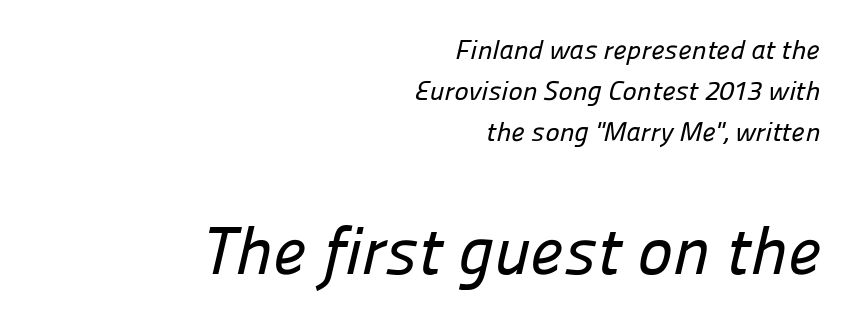
The image shows 67 px sans-serif type; set right-aligned, normal line spacing (1.52x), normal letter spacing, not underlined; the second (bottom) block is 2.48x larger; low stroke contrast and a medium x-height.
